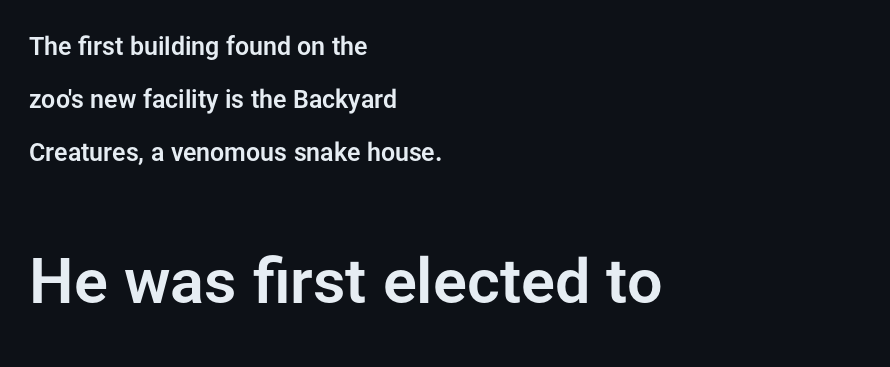
The image shows 63 px sans-serif type, upright; set left-aligned, loose line spacing (2.12x), normal letter spacing, not underlined; the second (bottom) block is 2.52x larger; low stroke contrast and a medium x-height.
